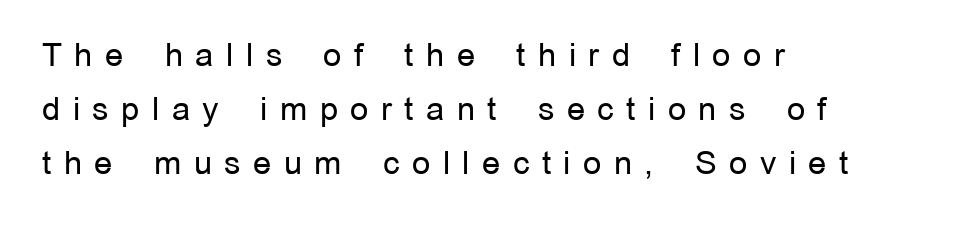
Q: Is the text bold? A: No.
Q: Is the text italic (slanted)? A: No, it is upright.
Q: Is the typeface a serif or a sans-serif typeface? A: Sans-serif.
Q: Is the text underlined? A: No.
Q: How is the paragraph aligned? A: Left-aligned.
Q: Is the spacing between letters normal or unusually wide? A: Unusually wide.
Q: Is the spacing between lines tight, normal or loose? A: Normal.
Q: Width (condensed, normal, or wide)? A: Normal.
Q: Stroke contrast? A: Low.
Q: x-height? A: Medium.
Q: Monospaced? A: No.
